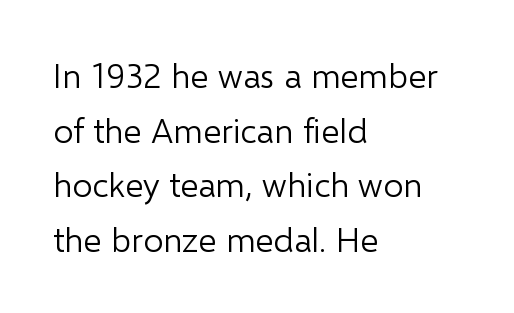
The image shows 35 px light sans-serif type, upright; set left-aligned, normal line spacing (1.56x), normal letter spacing, not underlined; low stroke contrast and a medium x-height.
